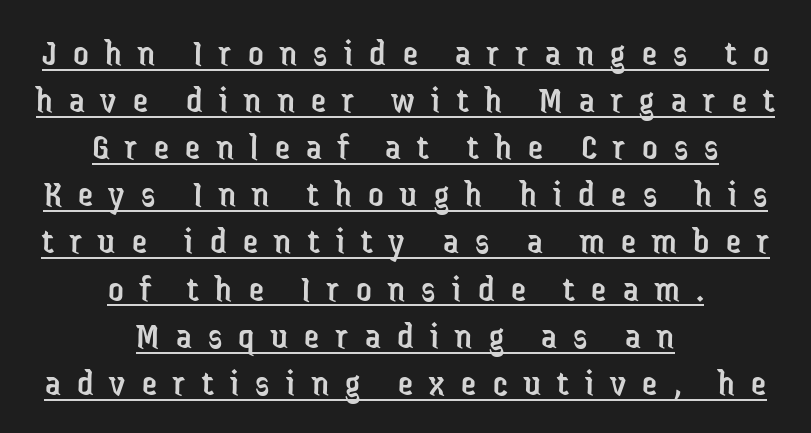
Q: Is the text bold? A: No.
Q: Is the text italic (slanted)? A: No, it is upright.
Q: Is the typeface a serif or a sans-serif typeface? A: Sans-serif.
Q: Is the text underlined? A: Yes.
Q: How is the paragraph aligned? A: Centered.
Q: Is the spacing between letters normal or unusually wide? A: Unusually wide.
Q: Width (condensed, normal, or wide)? A: Condensed.
Q: Stroke contrast? A: Low.
Q: x-height? A: Medium.
Q: Monospaced? A: No.
